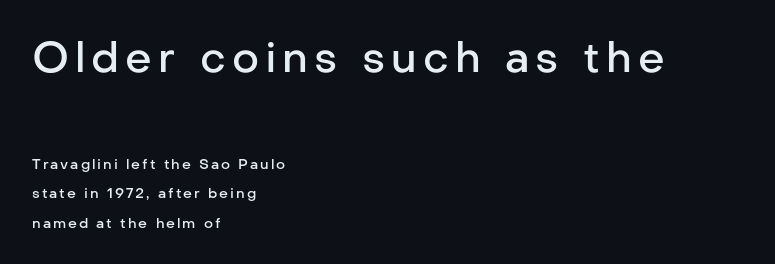
{"serif": "no", "italic": "no", "bold": "semi", "weight": "semibold", "width": "normal", "stroke_contrast": "low", "x_height": "medium", "monospaced": "no", "underline": "no", "align": "left", "line_spacing": "loose", "line_spacing_ratio": 2.12, "larger_block": "first", "size_ratio": 3.0, "glyph_px": 42}
